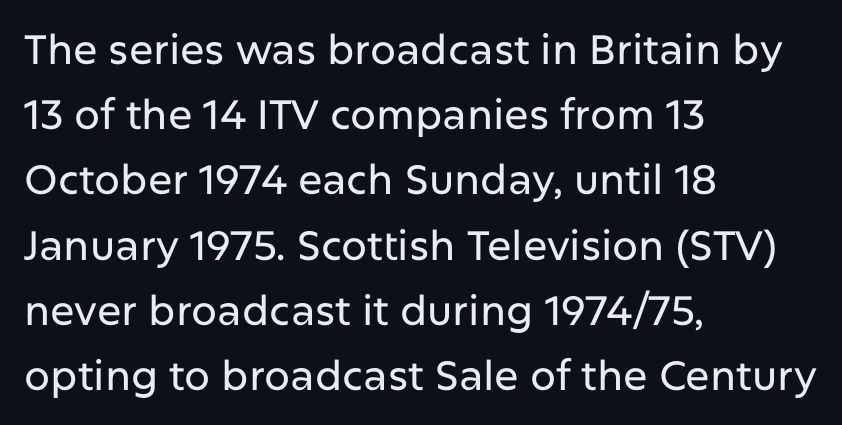
{"serif": "no", "italic": "no", "width": "normal", "stroke_contrast": "low", "x_height": "medium", "monospaced": "no", "underline": "no", "align": "left", "line_spacing": "normal", "line_spacing_ratio": 1.59, "letter_spacing": "normal", "letter_spacing_em": 0.0, "glyph_px": 41}
